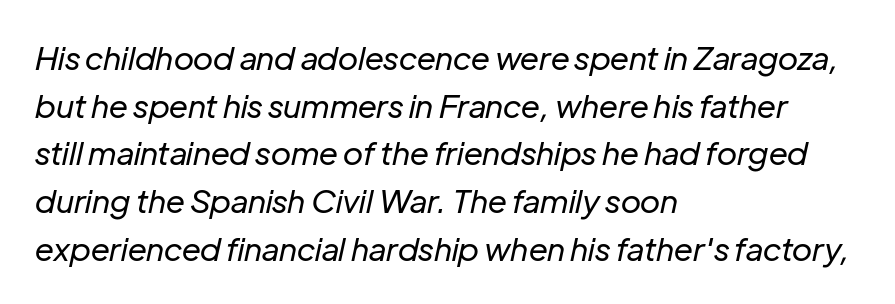
{"italic": "yes", "lean": "right", "slant_degrees": 12, "bold": "no", "weight": "regular", "width": "normal", "stroke_contrast": "low", "x_height": "medium", "monospaced": "no", "underline": "no", "align": "left", "line_spacing": "normal", "line_spacing_ratio": 1.49, "letter_spacing": "normal", "letter_spacing_em": 0.0, "glyph_px": 32}
